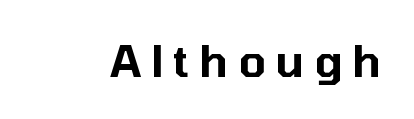
In terms of posture, this sample is upright. Loose tracking; the words dissolve into strings of separated letters. Examine the stroke ends and you'll find no serifs. Proportional: the letters do not fall into vertical columns. Each row of text sits above clean, open space.
